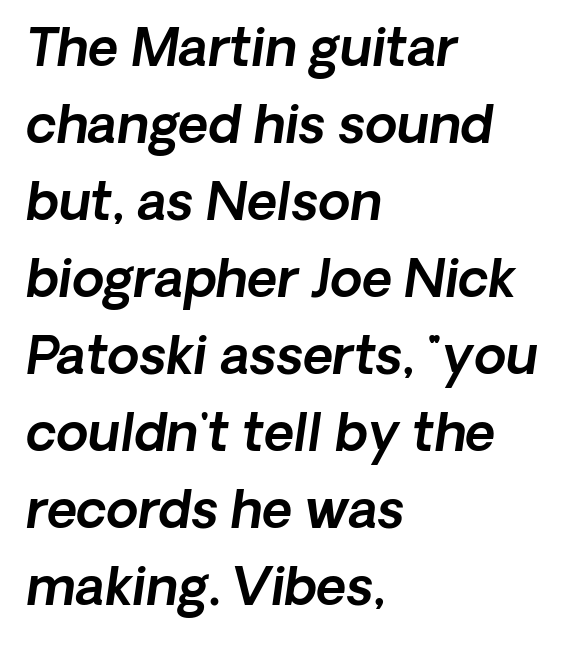
Q: Is the text italic (slanted)? A: Yes, it leans right by about 8 degrees.
Q: Is the text underlined? A: No.
Q: How is the paragraph aligned? A: Left-aligned.
Q: Is the spacing between letters normal or unusually wide? A: Normal.
Q: Is the spacing between lines tight, normal or loose? A: Normal.
Q: Width (condensed, normal, or wide)? A: Normal.
Q: x-height? A: Medium.
Q: Monospaced? A: No.
